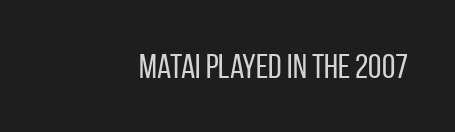
A typesetter would mark this as roman, not italic. Right-aligned paragraph, ragged on the left. These lines are composed in type without serifs. This sample has the flowing, uneven cadence of proportional lettering. Beneath every word, the page is bare.
